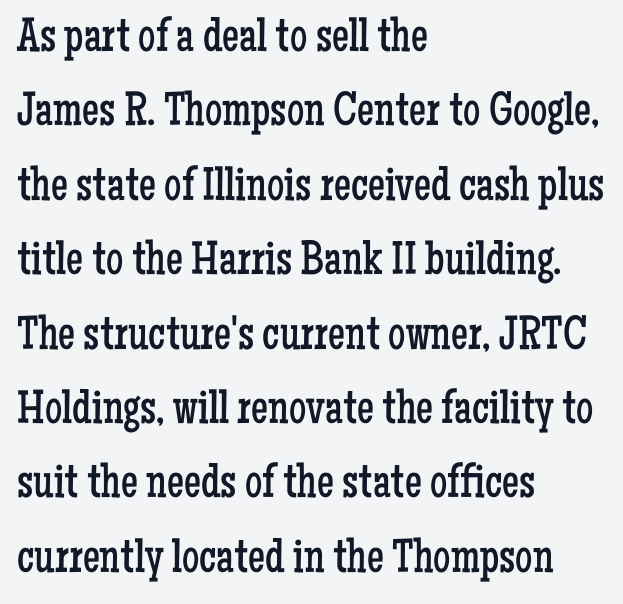
Q: Is the text bold? A: No.
Q: Is the text italic (slanted)? A: No, it is upright.
Q: Is the typeface a serif or a sans-serif typeface? A: Serif.
Q: Is the text underlined? A: No.
Q: How is the paragraph aligned? A: Left-aligned.
Q: Is the spacing between letters normal or unusually wide? A: Normal.
Q: Is the spacing between lines tight, normal or loose? A: Normal.
Q: Width (condensed, normal, or wide)? A: Condensed.
Q: Stroke contrast? A: Low.
Q: x-height? A: Medium.
Q: Monospaced? A: No.
